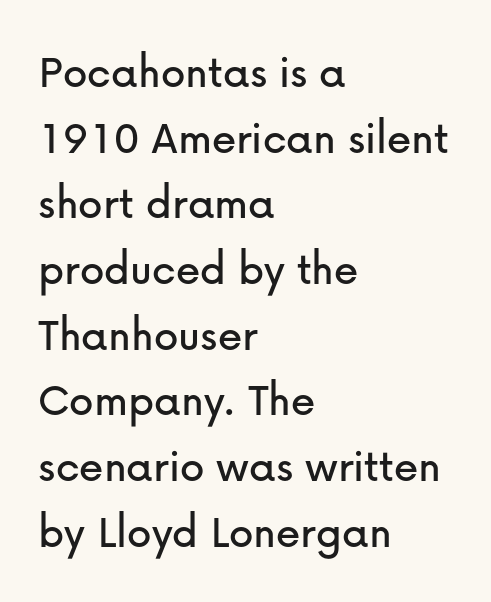
{"serif": "no", "italic": "no", "width": "normal", "stroke_contrast": "low", "x_height": "medium", "monospaced": "no", "underline": "no", "align": "left", "line_spacing": "normal", "line_spacing_ratio": 1.34, "letter_spacing": "normal", "letter_spacing_em": 0.0, "glyph_px": 49}
